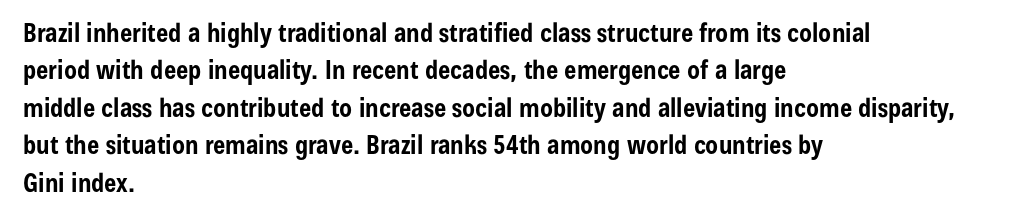
When letters stand straight like this, we call the style roman or upright. A clean baseline with only descenders dipping below it. Horizontally, the lines are justified to the leading edge only. Is there much room between lines? A standard amount, neither cramped nor airy.
